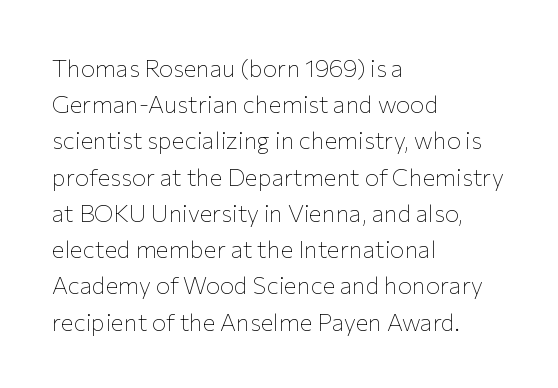
{"italic": "no", "bold": "no", "underline": "no", "align": "left", "line_spacing": "normal", "line_spacing_ratio": 1.51, "letter_spacing": "normal", "letter_spacing_em": 0.0, "glyph_px": 24}
